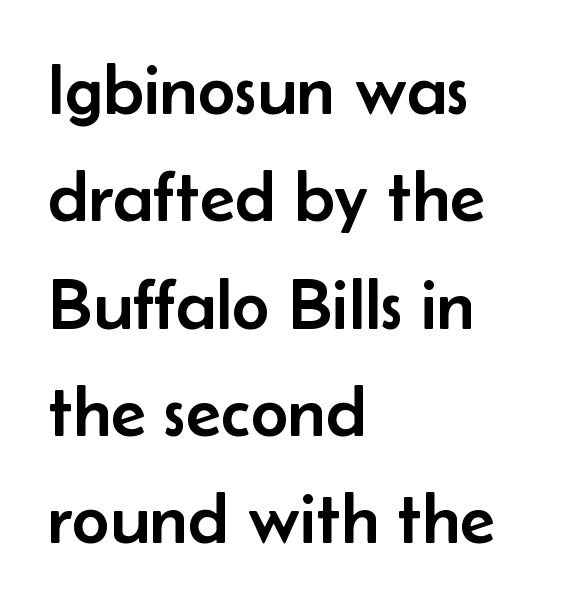
The image shows 73 px sans-serif type, upright; set left-aligned, normal line spacing (1.47x), normal letter spacing, not underlined; low stroke contrast and a small x-height.
